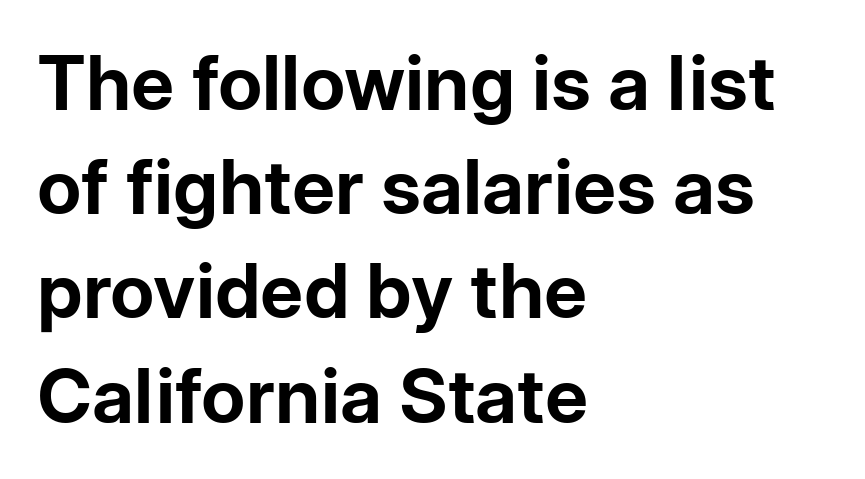
The image shows 75 px bold sans-serif type, upright; set left-aligned, normal line spacing (1.39x), normal letter spacing, not underlined; low stroke contrast and a medium x-height.
